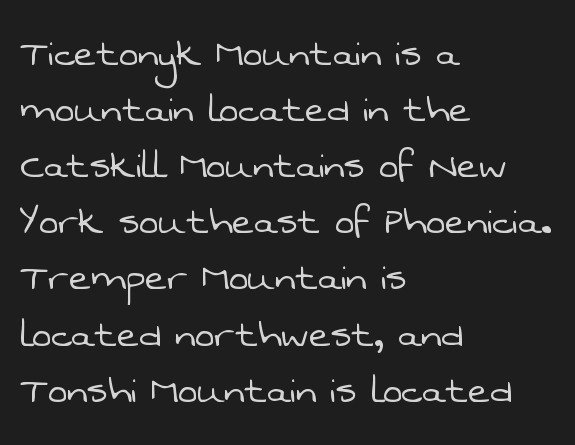
{"serif": "no", "bold": "no", "weight": "light", "width": "normal", "stroke_contrast": "low", "x_height": "medium", "monospaced": "no", "underline": "no", "align": "left", "line_spacing_ratio": 1.22, "letter_spacing": "normal", "letter_spacing_em": 0.0, "glyph_px": 46}
